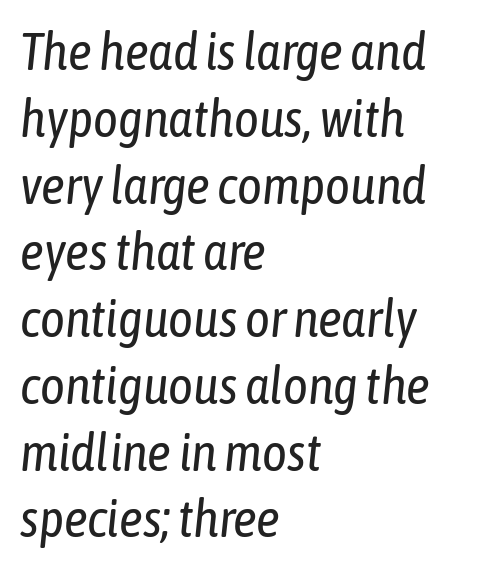
Here the glyphs are tracked normally, forming tight word shapes. Quick note: italic. Stroke mass is kept to a normal reading level or below. Underline: absent. Leftover space on each line is placed entirely after the last word. Whoever set this chose a conventional vertical rhythm.
